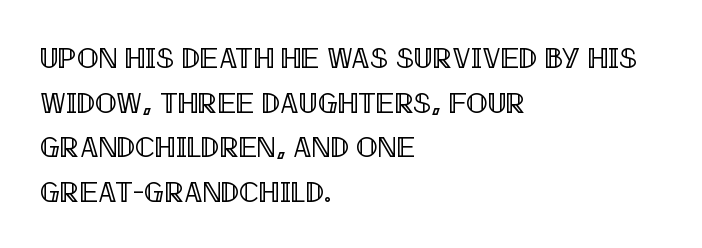
Each letter keeps its own natural width here, so spacing adapts to shape. If you drew a ruler down the left edge, every line would touch it. Rule under the text: the space is simply empty. Normally led — the rows are evenly, conventionally spaced. Posture: straight, roman, zero tilt.
